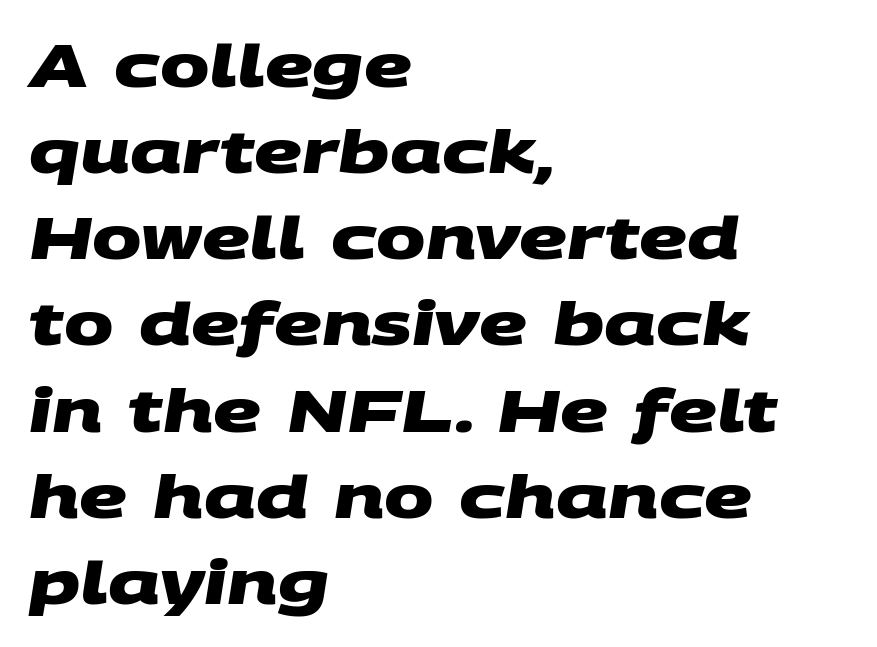
The image shows 59 px heavy, wide sans-serif type; set left-aligned, normal line spacing (1.46x), normal letter spacing, not underlined; medium stroke contrast and a large x-height.
